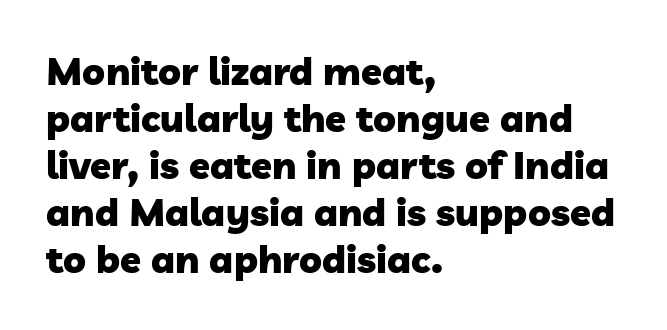
Any mark beneath the type? The region is blank. Each glyph is drawn with heavy, bold strokes. Look at the tracking — it's just the regular setting, nothing added. Teacher's note: observe the even left margin — that is flush-left alignment. This sample has the flowing, uneven cadence of proportional lettering. Each letter's strokes conclude bluntly, with no projecting serifs.
